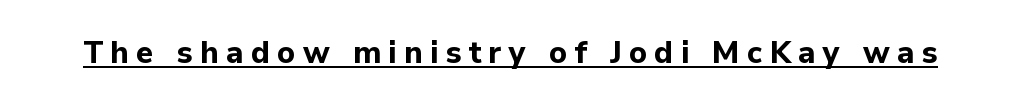
The image shows 31 px bold sans-serif type, upright; set unusually wide letter spacing (+0.23 em), underlined; low stroke contrast and a medium x-height.
